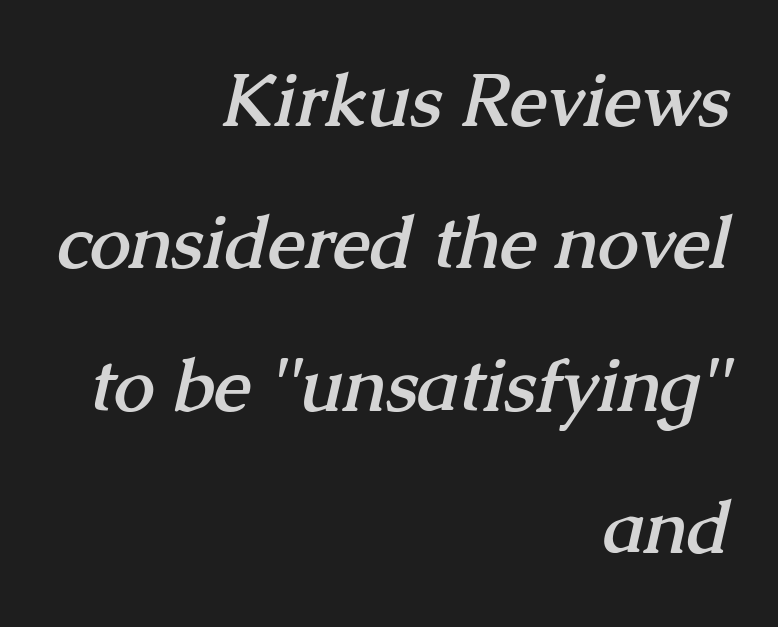
Caption: standard tracking, unaltered. Yep, those are serifs on the letters. Compared with a flush-left layout, this one pins lines to the opposite, right side. How heavy is the stroke? Heavy — this is a bold. Just letters on the line, the space beneath them empty. If you measured baseline to baseline, you'd find a long distance.
